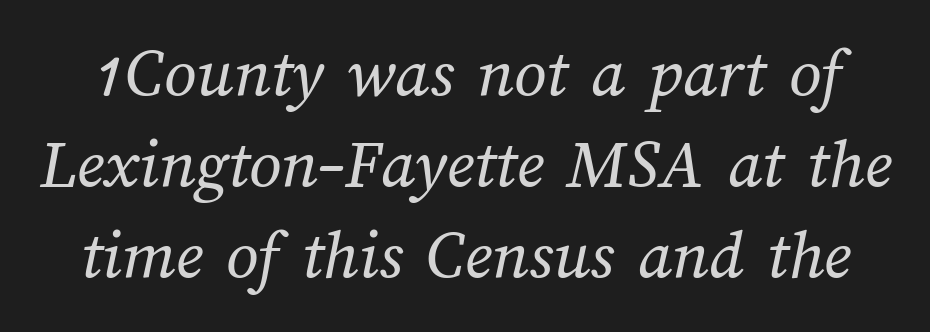
The image shows 71 px regular-weight type; set normal line spacing (1.28x), normal letter spacing, not underlined; medium stroke contrast and a medium x-height.
